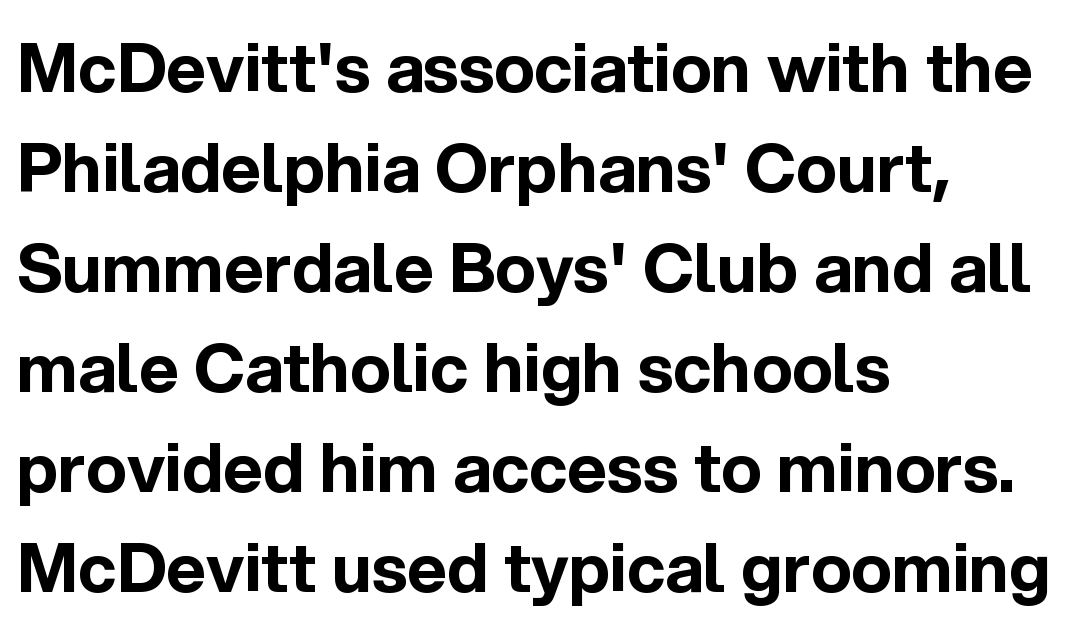
The image shows 68 px bold sans-serif type, upright; set left-aligned, normal line spacing (1.47x), normal letter spacing, not underlined; a medium x-height.
